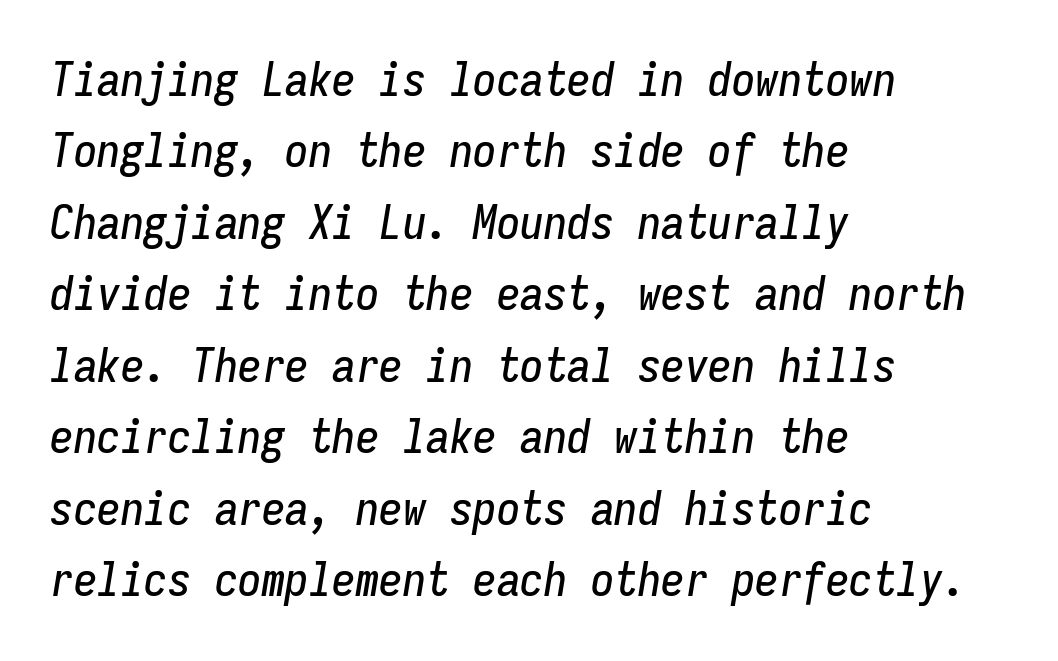
Q: Is the text italic (slanted)? A: Yes, it leans right by about 9 degrees.
Q: Is the text underlined? A: No.
Q: How is the paragraph aligned? A: Left-aligned.
Q: Is the spacing between letters normal or unusually wide? A: Normal.
Q: Is the spacing between lines tight, normal or loose? A: Normal.
Q: Width (condensed, normal, or wide)? A: Condensed.
Q: Stroke contrast? A: Low.
Q: x-height? A: Medium.
Q: Monospaced? A: Yes.
